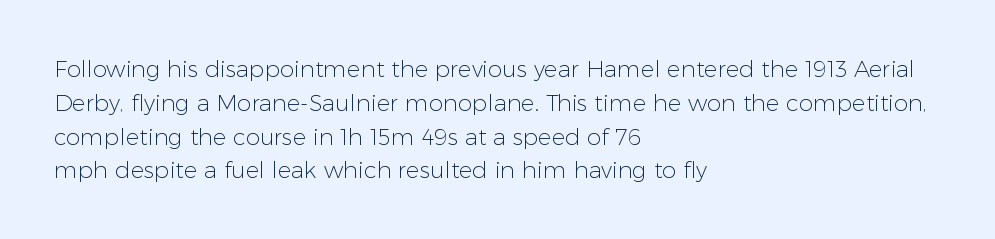
Q: Is the text bold? A: No.
Q: Is the text italic (slanted)? A: No, it is upright.
Q: Is the text underlined? A: No.
Q: How is the paragraph aligned? A: Left-aligned.
Q: Is the spacing between letters normal or unusually wide? A: Normal.
Q: Is the spacing between lines tight, normal or loose? A: Normal.
